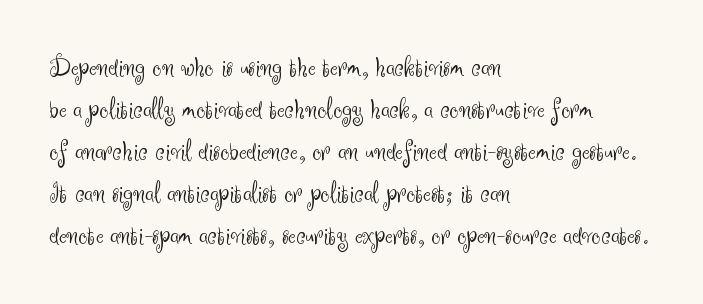
Here the designer chose a conventional face with non-uniform glyph widths. Rule under the text: the space is simply empty. You can tell it's not italic because the verticals are truly vertical. Typeset ragged right — the left edge is the straight one. Ink coverage per letter is moderate at most.
